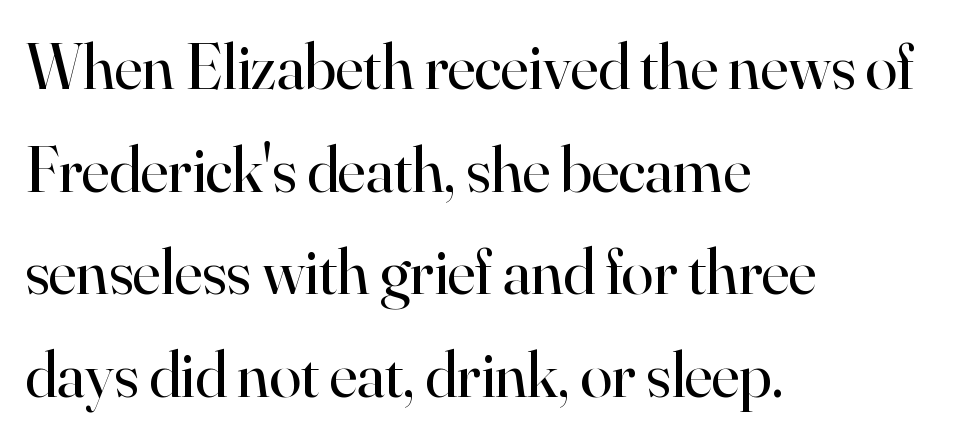
The paragraph has a hard left edge and a soft right edge. You could call the tracking neutral — neither tight nor loose. The string is rendered with underlining switched off. Rows of type keep a routine distance in the vertical direction.
